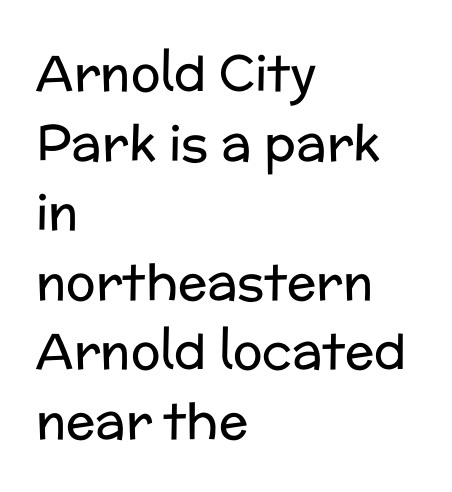
The strokes are not fattened; the text isn't bold. The rows are spaced the way most documents space them. Glyph-to-glyph distance matches everyday printed text. Does the copy run flush right? No — it runs flush left. I'd call this a sans setting — the letters go barefoot. Think of a printed novel: that variable character pitch is what you see here.
